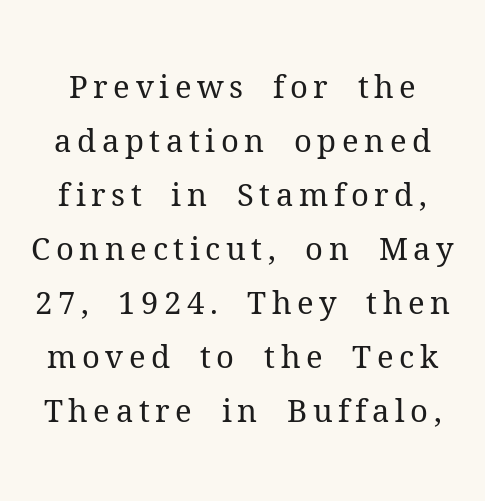
The typesetter chose a symmetrical, centered arrangement here. Bold? No — there's no thickening of the strokes. Ascenders rise straight up at ninety degrees. The typeface chosen for these lines features serifs. The passage shown is typed in a proportional face where columns would drift.
